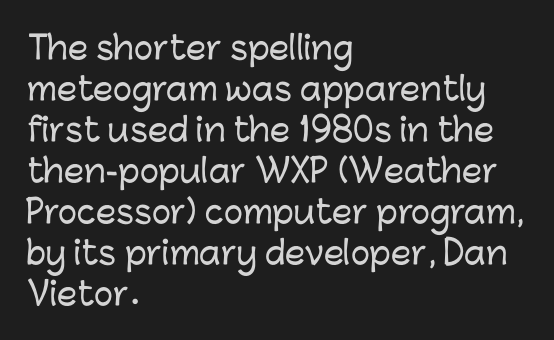
{"serif": "no", "italic": "no", "width": "normal", "stroke_contrast": "low", "x_height": "medium", "monospaced": "no", "underline": "no", "align": "left", "line_spacing": "normal", "line_spacing_ratio": 1.28, "letter_spacing": "normal", "letter_spacing_em": 0.0, "glyph_px": 32}
